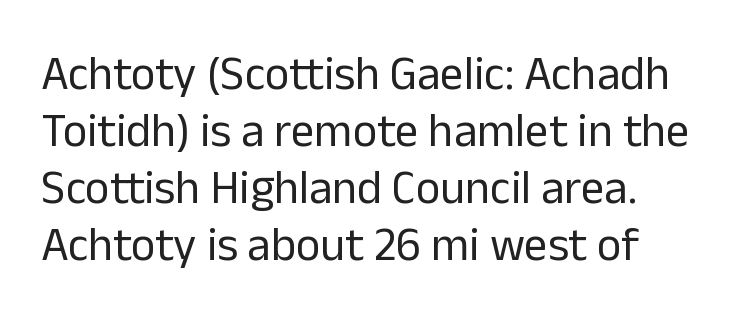
{"serif": "no", "italic": "no", "bold": "no", "weight": "regular", "width": "normal", "stroke_contrast": "low", "x_height": "medium", "monospaced": "no", "underline": "no", "line_spacing_ratio": 1.21, "letter_spacing": "normal", "letter_spacing_em": 0.0, "glyph_px": 47}
